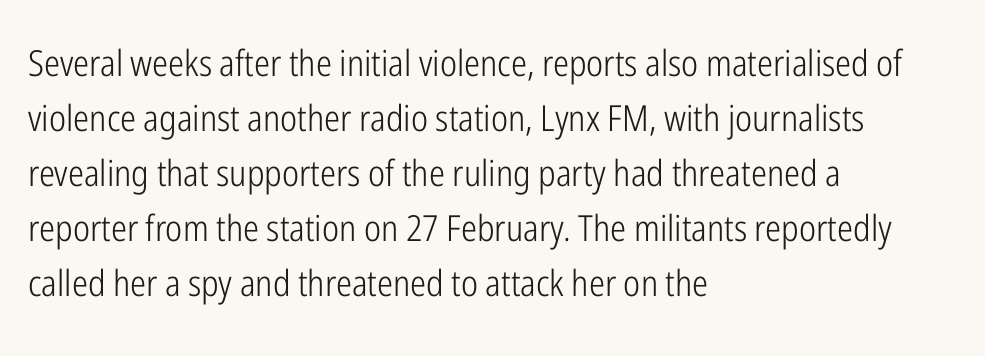
What kind of face is this? One without serifs — a sans. Ink coverage per letter is moderate at most. Nobody drew a line under any word here. Casual observation: everything's shoved over to the left.
